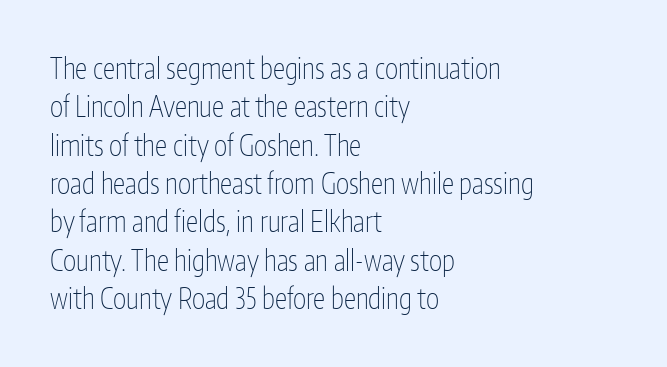
Q: Is the text bold? A: No.
Q: Is the text italic (slanted)? A: No, it is upright.
Q: Is the typeface a serif or a sans-serif typeface? A: Sans-serif.
Q: Is the text underlined? A: No.
Q: How is the paragraph aligned? A: Left-aligned.
Q: Is the spacing between letters normal or unusually wide? A: Normal.
Q: Is the spacing between lines tight, normal or loose? A: Normal.
Q: Width (condensed, normal, or wide)? A: Condensed.
Q: Stroke contrast? A: Low.
Q: x-height? A: Medium.
Q: Monospaced? A: No.
